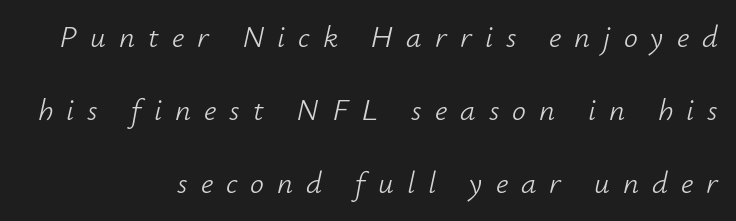
The image shows 31 px light type, italic (leaning right); set right-aligned, loose line spacing (2.36x), unusually wide letter spacing (+0.42 em), not underlined; low stroke contrast and a small x-height.
